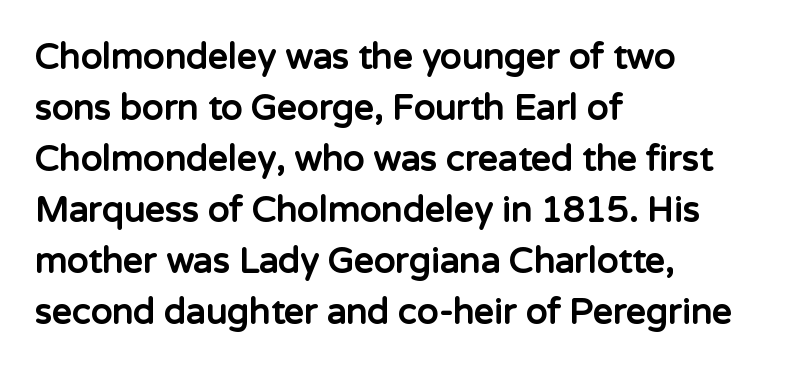
{"serif": "no", "italic": "no", "bold": "yes", "weight": "bold", "width": "normal", "stroke_contrast": "low", "x_height": "medium", "monospaced": "no", "underline": "no", "align": "left", "line_spacing": "normal", "line_spacing_ratio": 1.46, "letter_spacing": "normal", "letter_spacing_em": 0.0, "glyph_px": 35}
